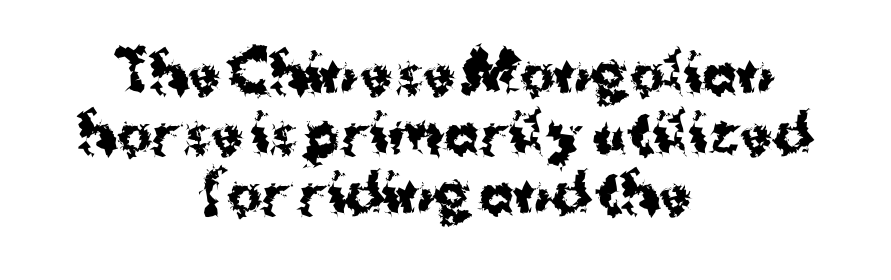
The image shows 53 px bold sans-serif type, upright; set centered, tight line spacing (1.13x), normal letter spacing, not underlined; medium stroke contrast and a medium x-height.
